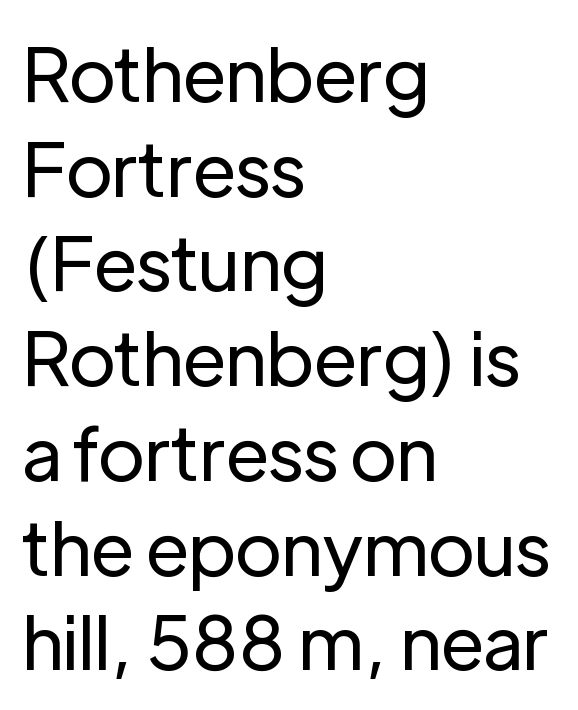
Q: Is the text bold? A: No.
Q: Is the text italic (slanted)? A: No, it is upright.
Q: Is the typeface a serif or a sans-serif typeface? A: Sans-serif.
Q: Is the text underlined? A: No.
Q: How is the paragraph aligned? A: Left-aligned.
Q: Is the spacing between letters normal or unusually wide? A: Normal.
Q: Is the spacing between lines tight, normal or loose? A: Normal.
Q: Width (condensed, normal, or wide)? A: Normal.
Q: Stroke contrast? A: Low.
Q: x-height? A: Medium.
Q: Monospaced? A: No.
